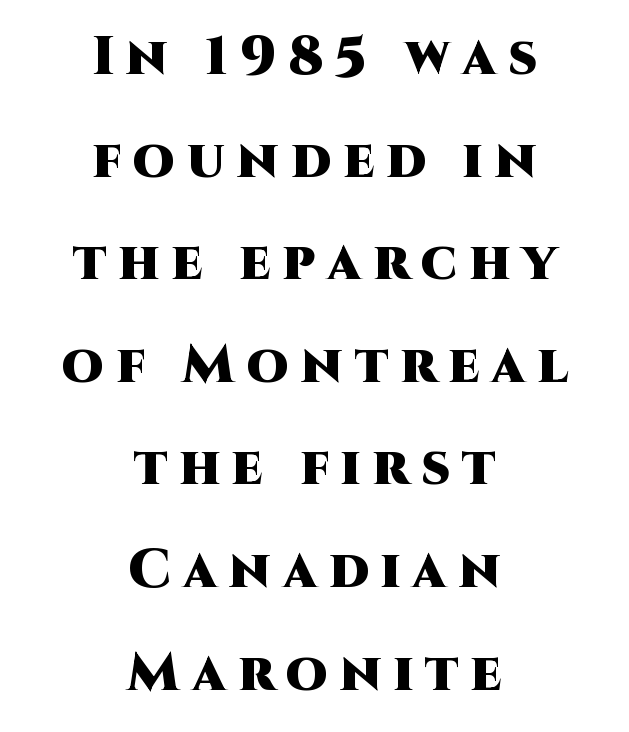
Q: Is the text bold? A: Yes.
Q: Is the text italic (slanted)? A: No, it is upright.
Q: Is the typeface a serif or a sans-serif typeface? A: Sans-serif.
Q: Is the text underlined? A: No.
Q: How is the paragraph aligned? A: Centered.
Q: Is the spacing between letters normal or unusually wide? A: Unusually wide.
Q: Is the spacing between lines tight, normal or loose? A: Loose.
Q: Width (condensed, normal, or wide)? A: Normal.
Q: Stroke contrast? A: High.
Q: x-height? A: Large.
Q: Monospaced? A: No.
